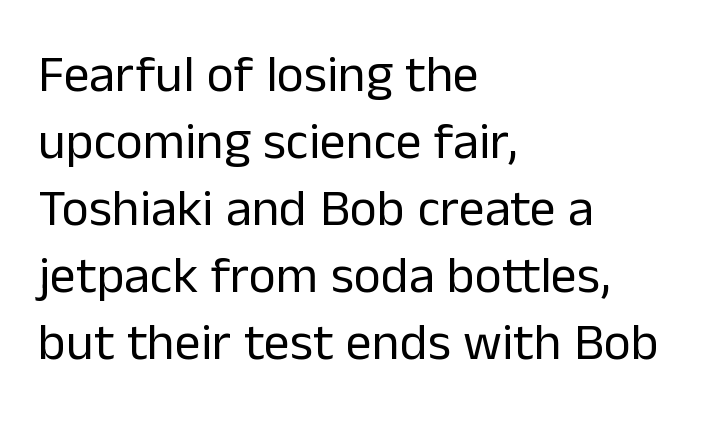
Q: Is the text bold? A: No.
Q: Is the text italic (slanted)? A: No, it is upright.
Q: Is the typeface a serif or a sans-serif typeface? A: Sans-serif.
Q: Is the text underlined? A: No.
Q: How is the paragraph aligned? A: Left-aligned.
Q: Is the spacing between letters normal or unusually wide? A: Normal.
Q: Is the spacing between lines tight, normal or loose? A: Normal.
Q: Width (condensed, normal, or wide)? A: Normal.
Q: Stroke contrast? A: Low.
Q: x-height? A: Medium.
Q: Monospaced? A: No.
